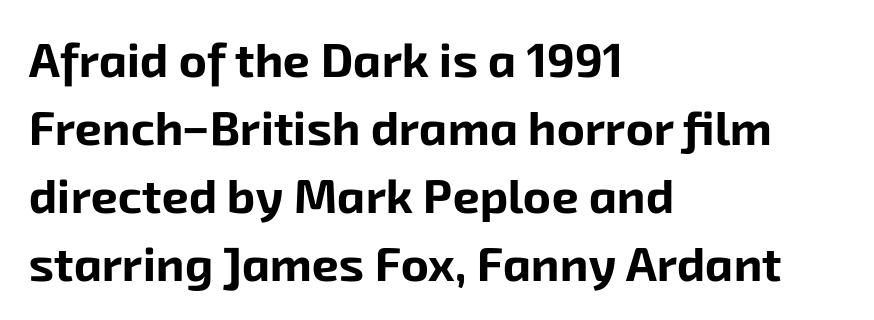
The image shows 48 px bold sans-serif type; set left-aligned, normal line spacing (1.42x), normal letter spacing, not underlined; low stroke contrast and a medium x-height.
